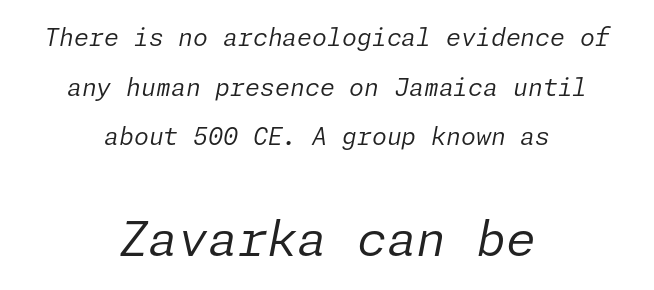
Descenders hang freely into open space. The face used here appears at its bigger size in the lower chunk. Whoever set this chose breathing room over compactness in the vertical rhythm. These glyphs show unthickened strokes, regular width or finer. Visually the block forms a symmetrical silhouette, jagged on both flanks.
